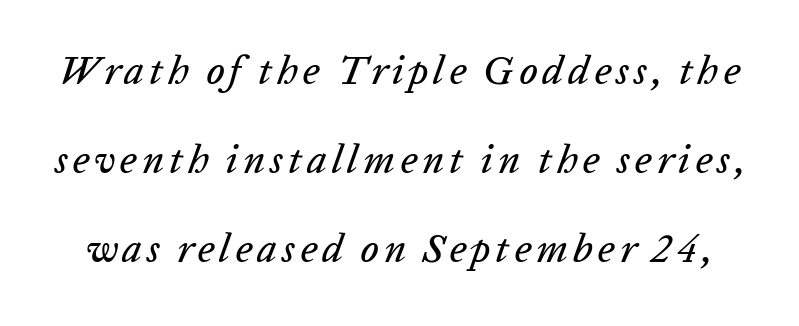
{"italic": "yes", "lean": "right", "slant_degrees": 20, "width": "normal", "stroke_contrast": "low", "x_height": "medium", "monospaced": "no", "underline": "no", "line_spacing": "loose", "line_spacing_ratio": 2.23, "glyph_px": 40}
